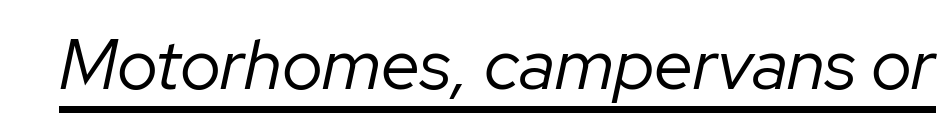
The rendering uses natural spacing where letterforms have individual widths. Weight: not bold — regular or lighter. The rendering applies a slant to the glyphs. The passage shown is underscored from start to finish.
